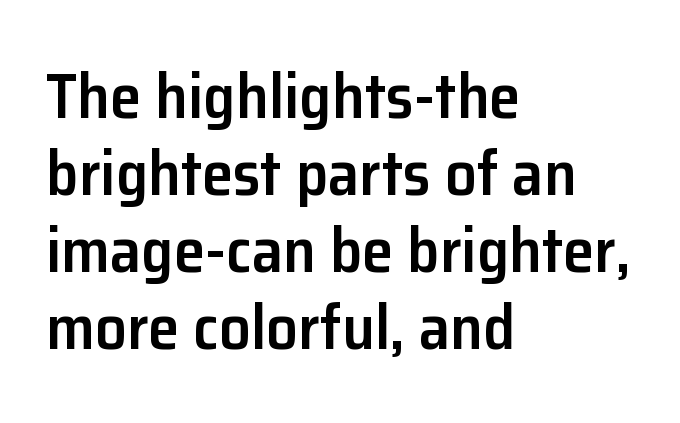
The specimen omits any rule beneath the text block's lines. The text block is weighted toward the left margin, trailing off unevenly rightward. Each letter keeps its own natural width here, so spacing adapts to shape. No feet cap the strokes, marking this as sans-serif type.
